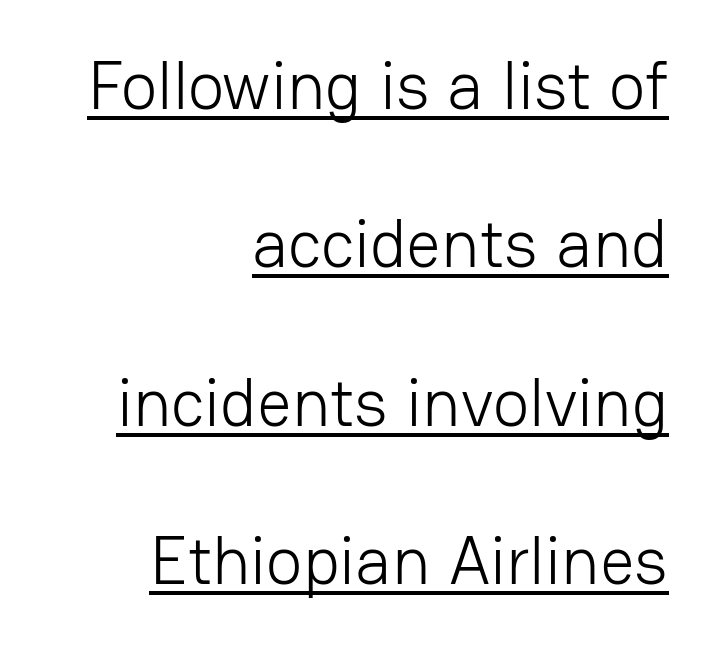
{"serif": "no", "italic": "no", "bold": "no", "weight": "light", "width": "normal", "stroke_contrast": "low", "x_height": "medium", "monospaced": "no", "underline": "yes", "align": "right", "line_spacing": "loose", "line_spacing_ratio": 2.33, "letter_spacing": "normal", "letter_spacing_em": 0.0, "glyph_px": 68}
